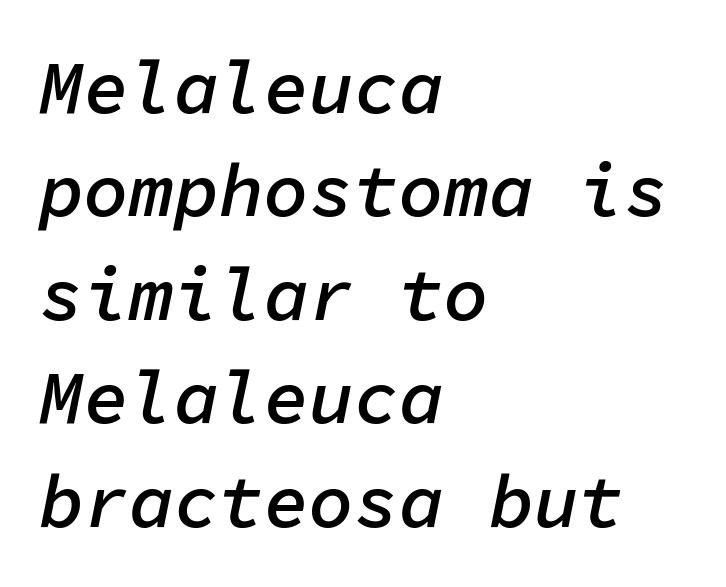
The image shows 75 px semibold type, italic (leaning right), monospaced; set left-aligned, normal line spacing (1.38x), normal letter spacing, not underlined; low stroke contrast and a medium x-height.
